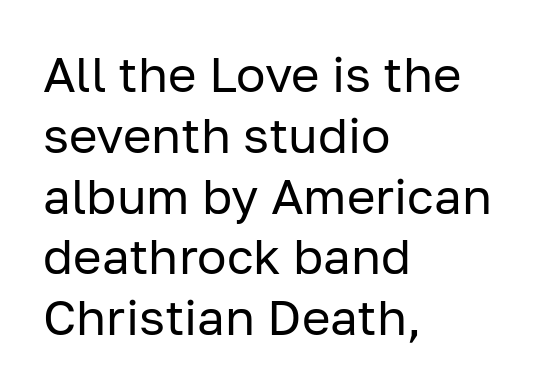
The image shows 49 px regular-weight sans-serif type, upright; set left-aligned, line spacing 1.24x, normal letter spacing, not underlined; low stroke contrast and a medium x-height.
